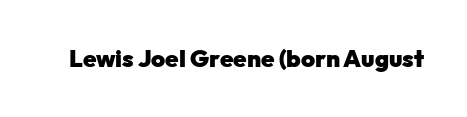
The image shows 24 px bold type, upright; set normal letter spacing, not underlined.
